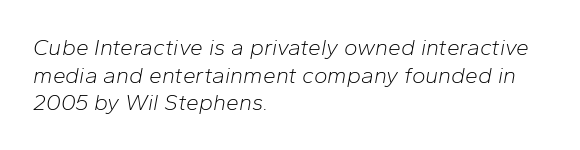
{"italic": "yes", "lean": "right", "slant_degrees": 10, "bold": "no", "underline": "no", "align": "left", "line_spacing_ratio": 1.2, "letter_spacing": "normal", "letter_spacing_em": 0.0, "glyph_px": 23}
